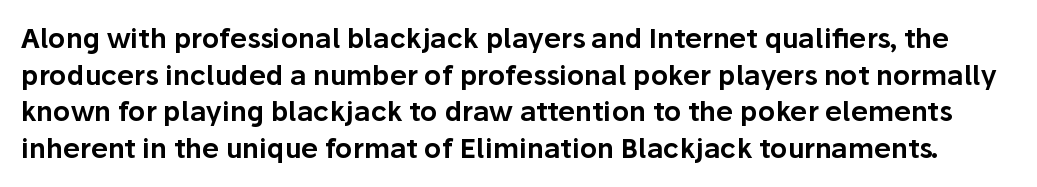
The image shows 27 px text type, upright; set normal line spacing (1.36x), normal letter spacing, not underlined.
